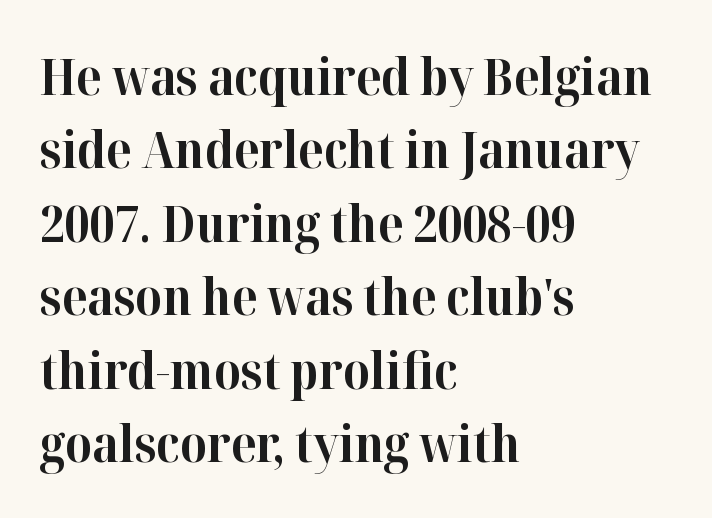
Q: Is the text bold? A: Yes.
Q: Is the text italic (slanted)? A: No, it is upright.
Q: Is the typeface a serif or a sans-serif typeface? A: Serif.
Q: Is the text underlined? A: No.
Q: How is the paragraph aligned? A: Left-aligned.
Q: Is the spacing between letters normal or unusually wide? A: Normal.
Q: Is the spacing between lines tight, normal or loose? A: Normal.
Q: Width (condensed, normal, or wide)? A: Normal.
Q: Stroke contrast? A: High.
Q: x-height? A: Medium.
Q: Monospaced? A: No.
